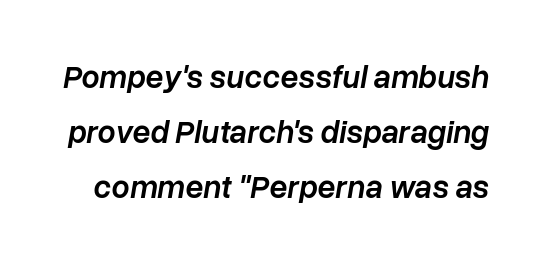
The baseline area is clear. Emphasis by weight is partial: semibold. Think of a printed novel: that variable character pitch is what you see here. A typesetter would mark this as italic. The letters sit at their default tracking, neither squeezed nor spread.
